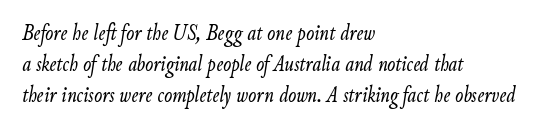
Q: Is the text bold? A: No.
Q: Is the text italic (slanted)? A: Yes, it leans right by about 9 degrees.
Q: Is the text underlined? A: No.
Q: How is the paragraph aligned? A: Left-aligned.
Q: Is the spacing between letters normal or unusually wide? A: Normal.
Q: Is the spacing between lines tight, normal or loose? A: Normal.
